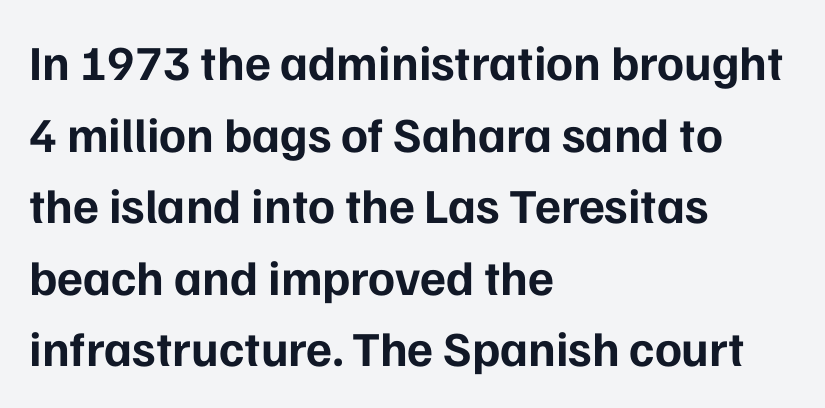
Q: Is the text bold? A: Yes.
Q: Is the text italic (slanted)? A: No, it is upright.
Q: Is the typeface a serif or a sans-serif typeface? A: Sans-serif.
Q: Is the text underlined? A: No.
Q: How is the paragraph aligned? A: Left-aligned.
Q: Is the spacing between letters normal or unusually wide? A: Normal.
Q: Is the spacing between lines tight, normal or loose? A: Normal.
Q: Width (condensed, normal, or wide)? A: Normal.
Q: Stroke contrast? A: Low.
Q: x-height? A: Medium.
Q: Monospaced? A: No.
